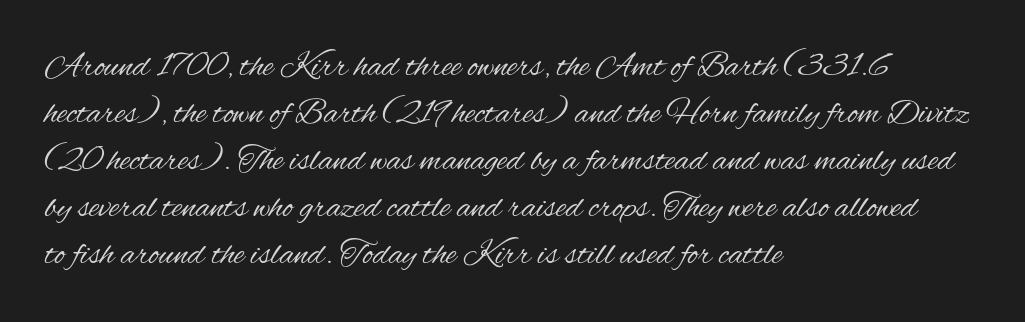
The lines are quadded left. This reads as an unemphasized weight, regular at the heaviest. Serif or sans? Sans — the stroke terminals are bare. Notice how descenders clear the ascenders below comfortably — that's standard leading. The tracking reads as untouched default to a designer's eye.
